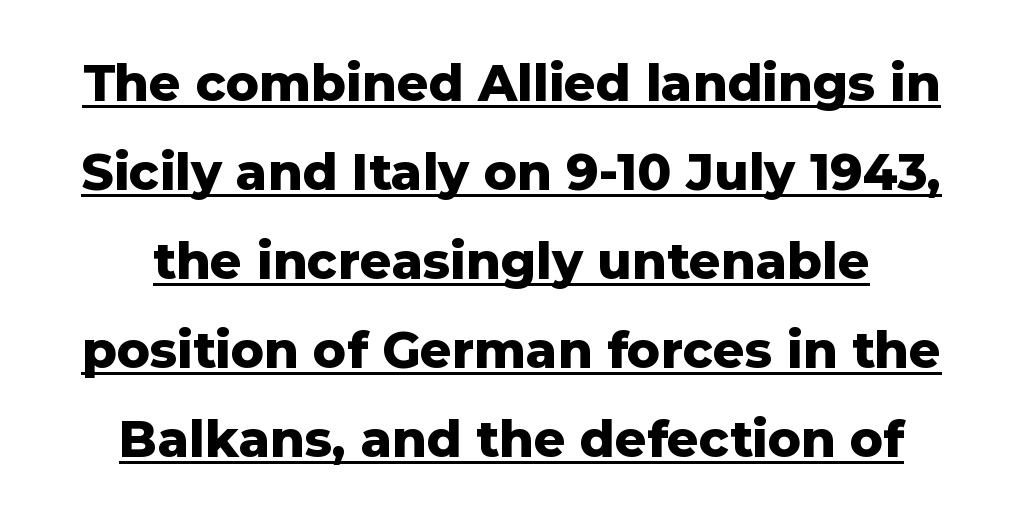
This sample uses an upright cut, with every glyph sitting square on the baseline. Looks like regular typesetting: each glyph gets only the width it needs. What kind of face is this? One without serifs — a sans. The face used here appears with an underline applied. Heavy-handed strokes throughout: this text is bold. Is the letter spacing exaggerated? No — it looks like the ordinary default.
